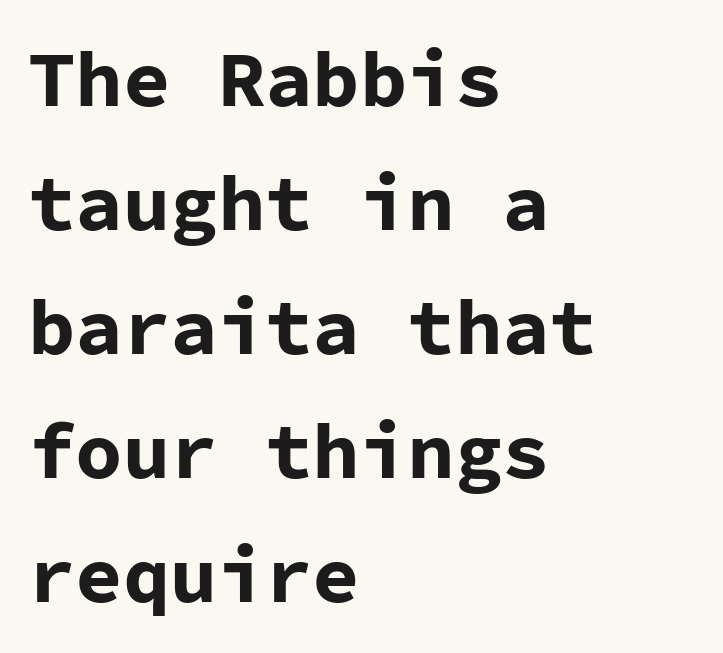
Q: Is the text bold? A: Yes.
Q: Is the text italic (slanted)? A: No, it is upright.
Q: Is the typeface a serif or a sans-serif typeface? A: Sans-serif.
Q: Is the text underlined? A: No.
Q: How is the paragraph aligned? A: Left-aligned.
Q: Is the spacing between letters normal or unusually wide? A: Normal.
Q: Is the spacing between lines tight, normal or loose? A: Normal.
Q: Width (condensed, normal, or wide)? A: Normal.
Q: Stroke contrast? A: Low.
Q: x-height? A: Medium.
Q: Monospaced? A: Yes.
